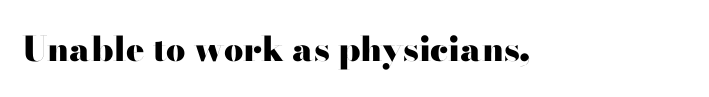
{"serif": "no", "italic": "no", "bold": "yes", "weight": "heavy", "width": "wide", "stroke_contrast": "high", "x_height": "small", "monospaced": "no", "underline": "no", "letter_spacing": "normal", "letter_spacing_em": 0.0, "glyph_px": 34}
